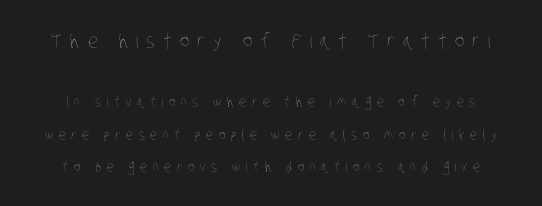
{"bold": "no", "underline": "no", "line_spacing": "loose", "line_spacing_ratio": 2.34, "letter_spacing": "wide", "letter_spacing_em": 0.4, "larger_block": "first", "size_ratio": 1.43, "glyph_px": 20}
